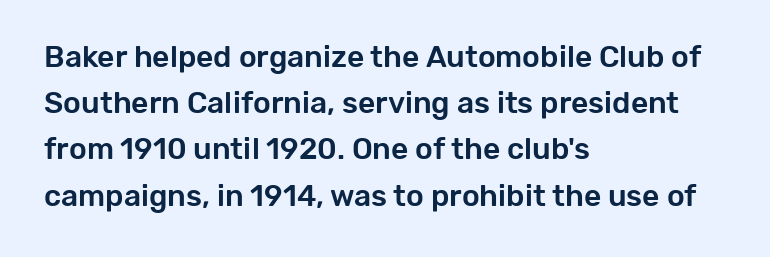
Q: Is the text italic (slanted)? A: No, it is upright.
Q: Is the typeface a serif or a sans-serif typeface? A: Sans-serif.
Q: Is the text underlined? A: No.
Q: How is the paragraph aligned? A: Left-aligned.
Q: Is the spacing between letters normal or unusually wide? A: Normal.
Q: Is the spacing between lines tight, normal or loose? A: Normal.
Q: Width (condensed, normal, or wide)? A: Normal.
Q: Stroke contrast? A: Low.
Q: x-height? A: Medium.
Q: Monospaced? A: No.
